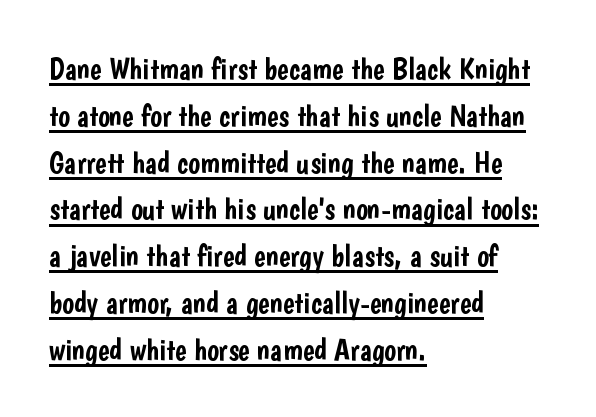
Q: Is the text italic (slanted)? A: No, it is upright.
Q: Is the typeface a serif or a sans-serif typeface? A: Sans-serif.
Q: Is the text underlined? A: Yes.
Q: How is the paragraph aligned? A: Left-aligned.
Q: Is the spacing between letters normal or unusually wide? A: Normal.
Q: Is the spacing between lines tight, normal or loose? A: Normal.
Q: Width (condensed, normal, or wide)? A: Condensed.
Q: Stroke contrast? A: Low.
Q: x-height? A: Medium.
Q: Monospaced? A: No.
